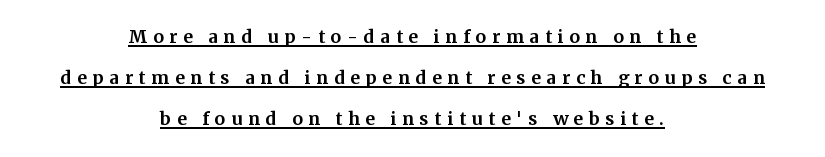
{"italic": "no", "underline": "yes", "align": "center", "line_spacing_ratio": 1.71, "letter_spacing": "wide", "letter_spacing_em": 0.23, "glyph_px": 24}
